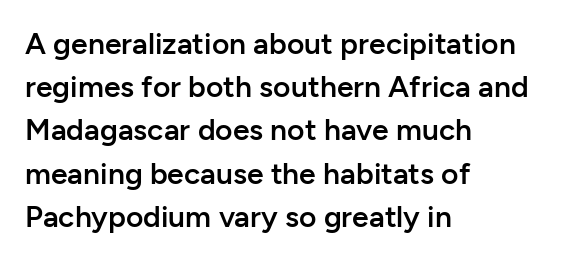
Q: Is the text bold? A: Semi-bold.
Q: Is the text italic (slanted)? A: No, it is upright.
Q: Is the typeface a serif or a sans-serif typeface? A: Sans-serif.
Q: Is the text underlined? A: No.
Q: How is the paragraph aligned? A: Left-aligned.
Q: Is the spacing between letters normal or unusually wide? A: Normal.
Q: Is the spacing between lines tight, normal or loose? A: Normal.
Q: Width (condensed, normal, or wide)? A: Normal.
Q: Stroke contrast? A: Low.
Q: x-height? A: Medium.
Q: Monospaced? A: No.
